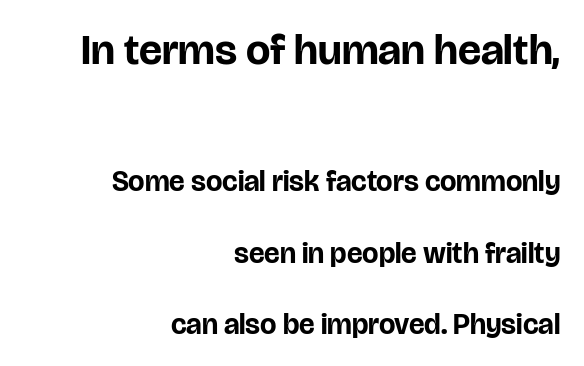
{"serif": "no", "italic": "no", "bold": "yes", "weight": "bold", "width": "normal", "stroke_contrast": "low", "x_height": "large", "monospaced": "no", "underline": "no", "align": "right", "line_spacing": "loose", "line_spacing_ratio": 2.46, "letter_spacing": "normal", "letter_spacing_em": 0.0, "larger_block": "first", "size_ratio": 1.48, "glyph_px": 43}
